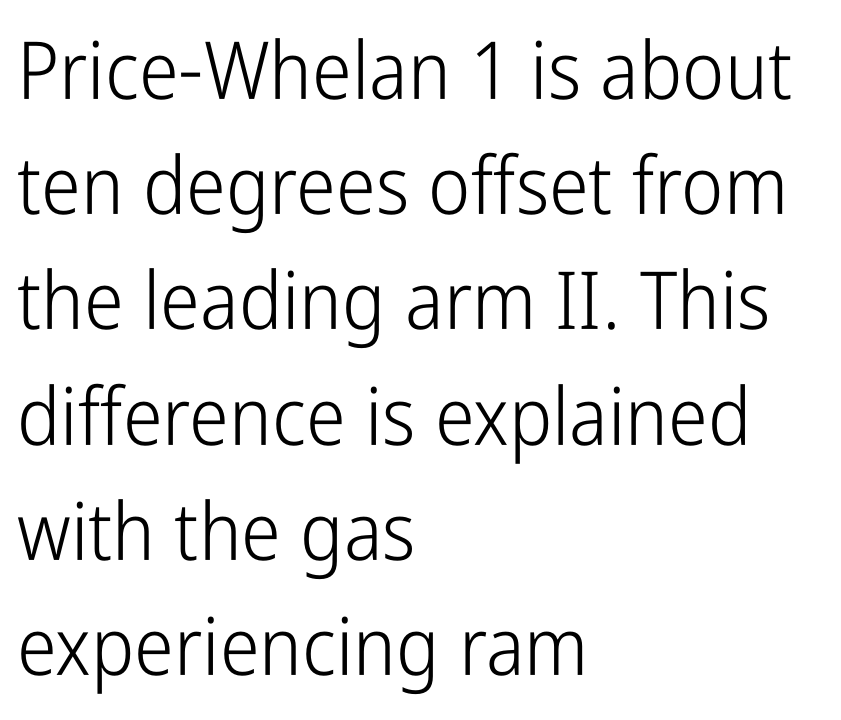
The image shows 80 px light, condensed sans-serif type, upright; set left-aligned, normal line spacing (1.44x), normal letter spacing, not underlined; low stroke contrast and a medium x-height.
